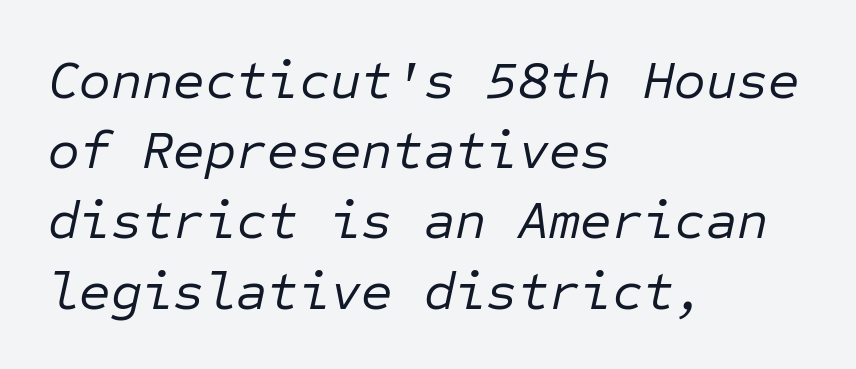
Q: Is the text bold? A: No.
Q: Is the text italic (slanted)? A: Yes, it leans right by about 12 degrees.
Q: Is the text underlined? A: No.
Q: How is the paragraph aligned? A: Left-aligned.
Q: Is the spacing between letters normal or unusually wide? A: Normal.
Q: Is the spacing between lines tight, normal or loose? A: Normal.
Q: Width (condensed, normal, or wide)? A: Normal.
Q: Stroke contrast? A: Low.
Q: x-height? A: Medium.
Q: Monospaced? A: Yes.
